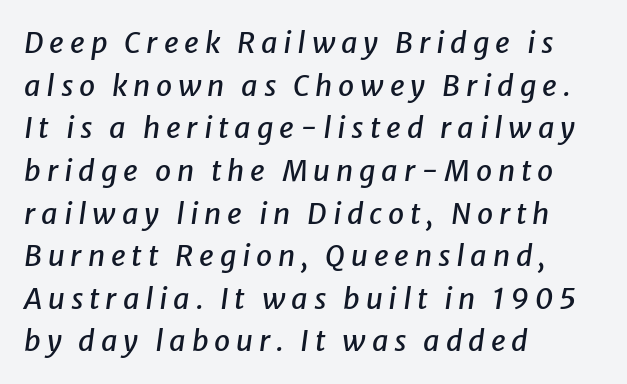
The image shows 29 px text type, italic (leaning right); set left-aligned, normal line spacing (1.47x), unusually wide letter spacing (+0.2 em), not underlined; low stroke contrast and a medium x-height.
